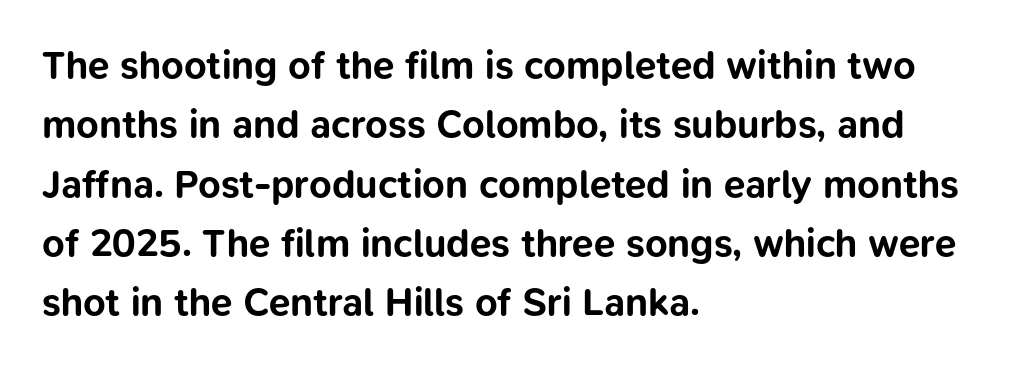
Q: Is the text bold? A: Yes.
Q: Is the text italic (slanted)? A: No, it is upright.
Q: Is the typeface a serif or a sans-serif typeface? A: Sans-serif.
Q: Is the text underlined? A: No.
Q: How is the paragraph aligned? A: Left-aligned.
Q: Is the spacing between letters normal or unusually wide? A: Normal.
Q: Is the spacing between lines tight, normal or loose? A: Normal.
Q: Width (condensed, normal, or wide)? A: Normal.
Q: Stroke contrast? A: Low.
Q: x-height? A: Medium.
Q: Monospaced? A: No.
